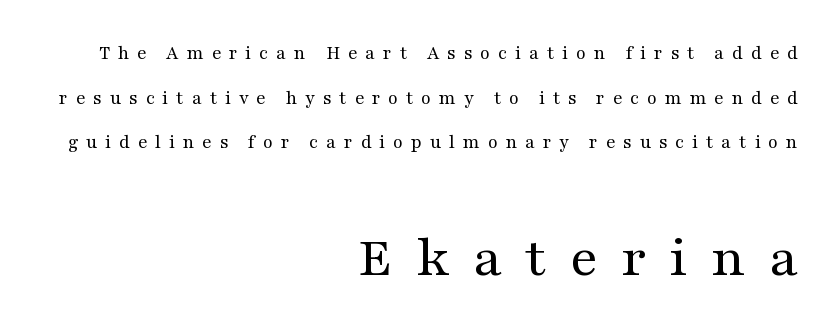
The image shows 59 px regular-weight, wide serif type, upright; set right-aligned, loose line spacing (2.23x), unusually wide letter spacing (+0.39 em), not underlined; the second (bottom) block is 2.95x larger; medium stroke contrast and a medium x-height.
